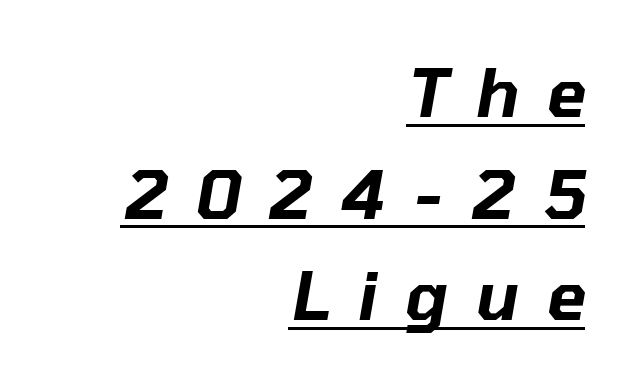
{"italic": "yes", "lean": "right", "slant_degrees": 10, "width": "normal", "stroke_contrast": "low", "x_height": "medium", "monospaced": "no", "underline": "yes", "align": "right", "line_spacing": "normal", "line_spacing_ratio": 1.54, "letter_spacing": "wide", "letter_spacing_em": 0.42, "glyph_px": 66}
